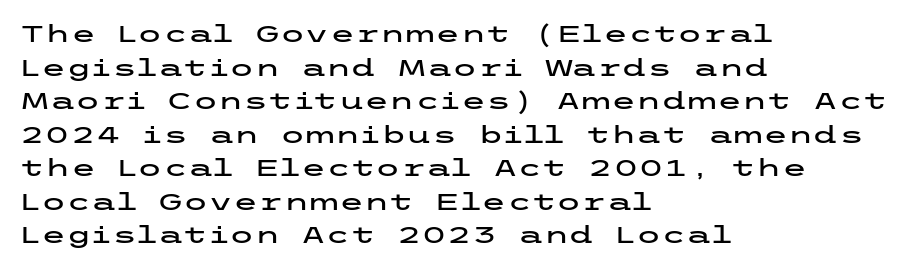
Q: Is the text italic (slanted)? A: No, it is upright.
Q: Is the text underlined? A: No.
Q: How is the paragraph aligned? A: Left-aligned.
Q: Is the spacing between letters normal or unusually wide? A: Normal.
Q: Is the spacing between lines tight, normal or loose? A: Normal.
